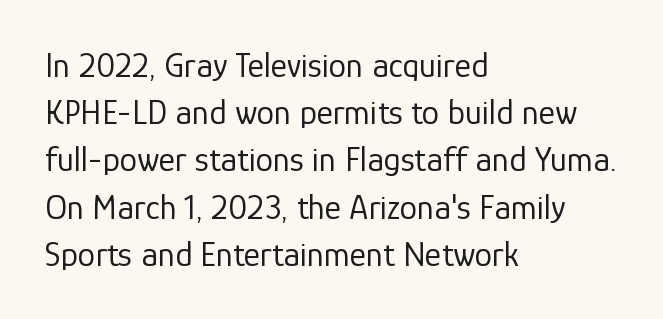
Q: Is the text bold? A: No.
Q: Is the text italic (slanted)? A: No, it is upright.
Q: Is the typeface a serif or a sans-serif typeface? A: Sans-serif.
Q: Is the text underlined? A: No.
Q: How is the paragraph aligned? A: Left-aligned.
Q: Is the spacing between letters normal or unusually wide? A: Normal.
Q: Is the spacing between lines tight, normal or loose? A: Normal.
Q: Width (condensed, normal, or wide)? A: Normal.
Q: Stroke contrast? A: Low.
Q: x-height? A: Medium.
Q: Monospaced? A: No.
